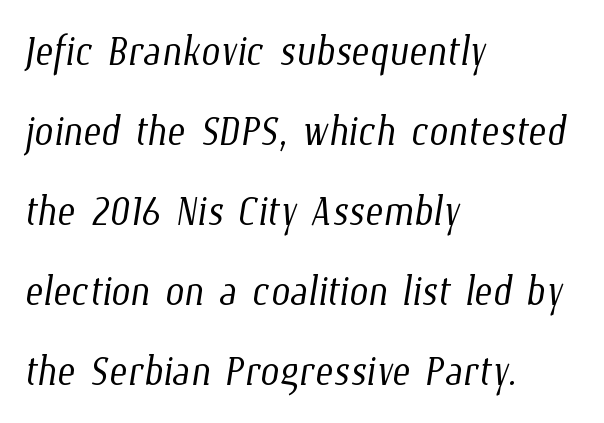
The image shows 54 px light, condensed type; set left-aligned, normal line spacing (1.48x), normal letter spacing, not underlined; low stroke contrast and a medium x-height.
